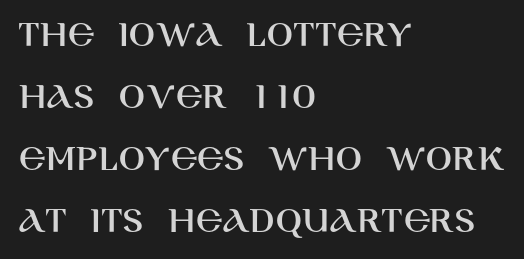
Q: Is the text italic (slanted)? A: No, it is upright.
Q: Is the typeface a serif or a sans-serif typeface? A: Sans-serif.
Q: Is the text underlined? A: No.
Q: How is the paragraph aligned? A: Left-aligned.
Q: Is the spacing between letters normal or unusually wide? A: Normal.
Q: Is the spacing between lines tight, normal or loose? A: Normal.
Q: Width (condensed, normal, or wide)? A: Normal.
Q: Stroke contrast? A: High.
Q: x-height? A: Large.
Q: Monospaced? A: No.
